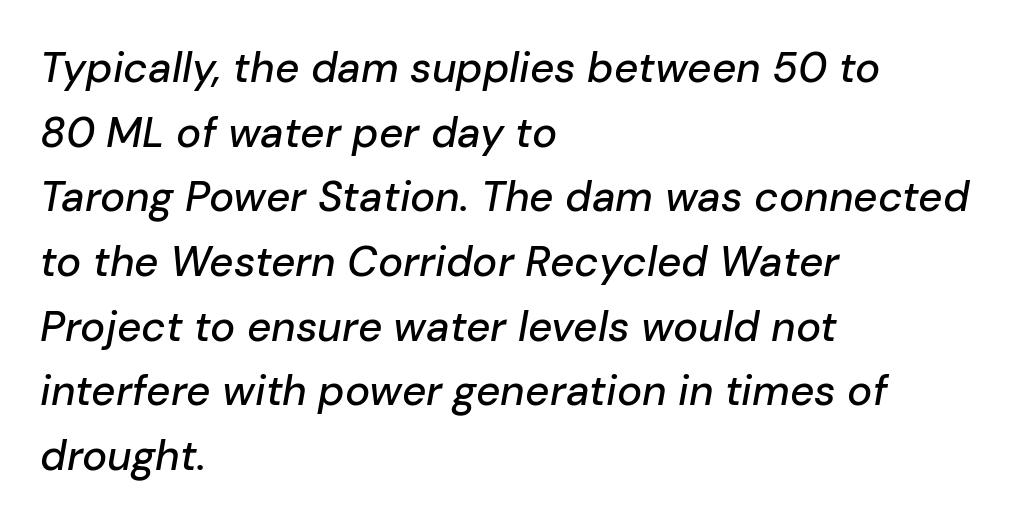
The image shows 42 px text type, italic (leaning right); set left-aligned, normal line spacing (1.54x), normal letter spacing, not underlined; low stroke contrast and a medium x-height.
